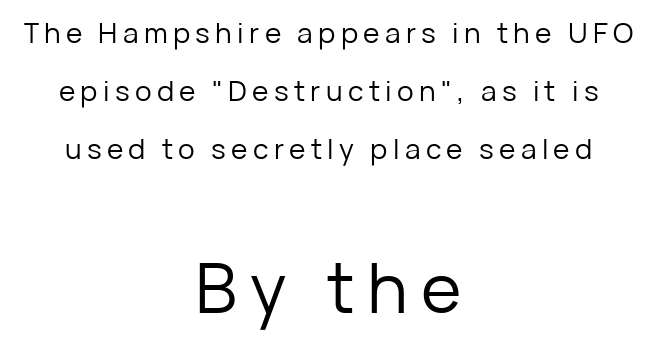
The image shows 69 px regular-weight sans-serif type, upright; set centered, loose line spacing (2.08x), not underlined; the second (bottom) block is 2.46x larger; low stroke contrast and a medium x-height.
